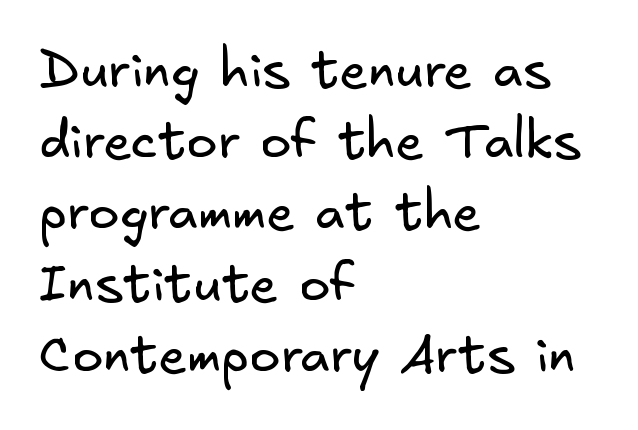
Q: Is the text bold? A: No.
Q: Is the typeface a serif or a sans-serif typeface? A: Sans-serif.
Q: Is the text underlined? A: No.
Q: How is the paragraph aligned? A: Left-aligned.
Q: Is the spacing between letters normal or unusually wide? A: Normal.
Q: Is the spacing between lines tight, normal or loose? A: Normal.
Q: Width (condensed, normal, or wide)? A: Normal.
Q: Stroke contrast? A: Low.
Q: x-height? A: Small.
